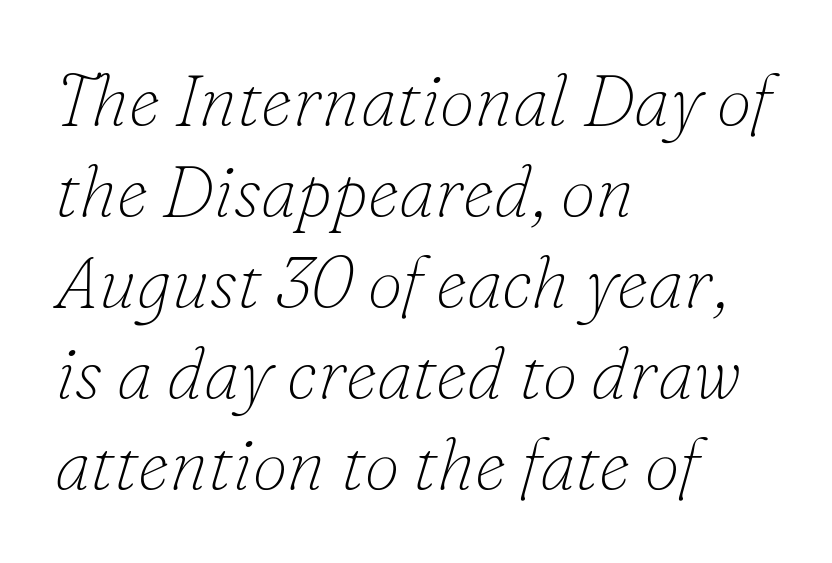
The image shows 71 px thin serif type, italic (leaning right); set left-aligned, normal line spacing (1.28x), normal letter spacing, not underlined; low stroke contrast and a small x-height.
